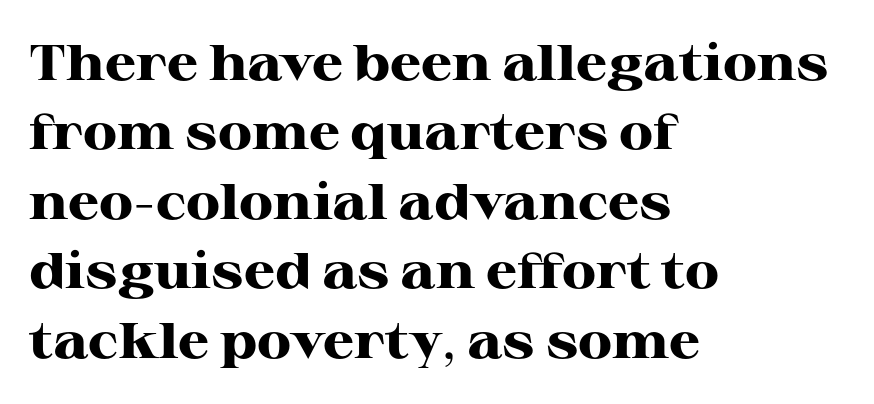
The gap between lines stays unmarked. Vertical strokes here are truly vertical. Glyph-to-glyph distance matches everyday printed text. Line beginnings align vertically; line endings do not. Each letter's strokes conclude with small projecting serifs.
